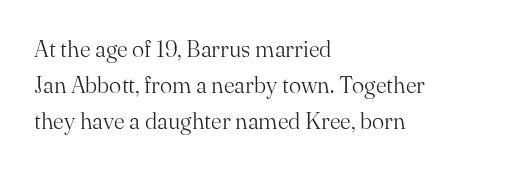
{"italic": "no", "bold": "no", "underline": "no", "align": "left", "line_spacing": "normal", "line_spacing_ratio": 1.57, "letter_spacing": "normal", "letter_spacing_em": 0.0, "glyph_px": 23}
